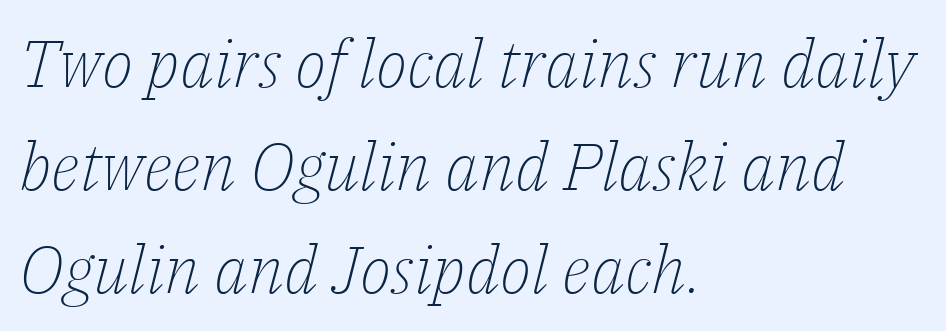
The passage shown is typeset with a serif family. Does the copy run flush right? No — it runs flush left. The strokes are not fattened; the text isn't bold. Lines of text with bare space underneath.
